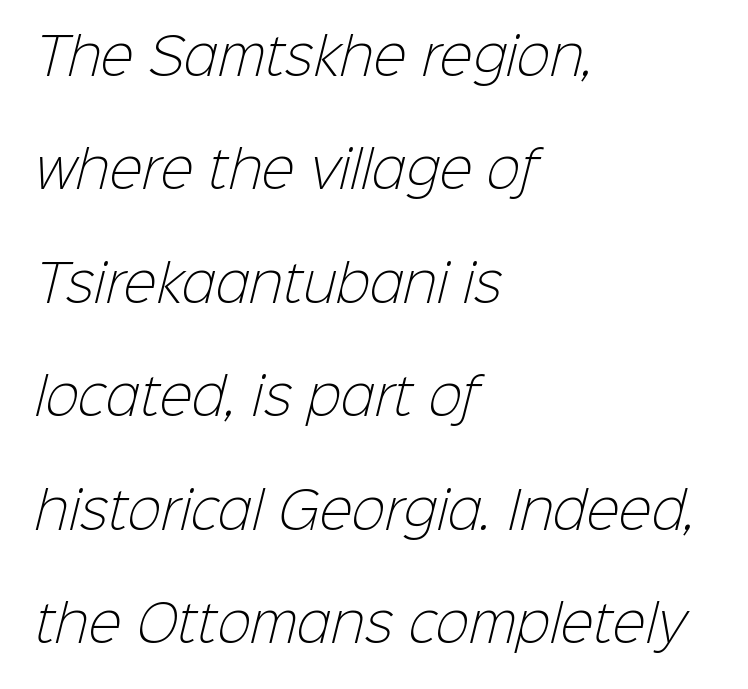
Inter-character spacing is left at the font's built-in metrics. Stroke thickness stays within the range of a standard reading face or lighter. Line spacing here is loose. Decoration check: the copy has no underline. Character widths vary here, with narrow letters taking less room than wide ones. Observe the absence of serifs on each vertical stroke in this sample.
